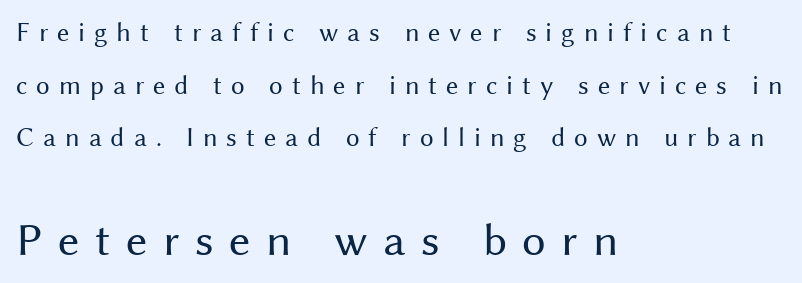
The image shows 47 px regular-weight sans-serif type, upright; set left-aligned, loose line spacing (1.95x), unusually wide letter spacing (+0.33 em), not underlined; the second (bottom) block is 1.74x larger; medium stroke contrast and a medium x-height.
